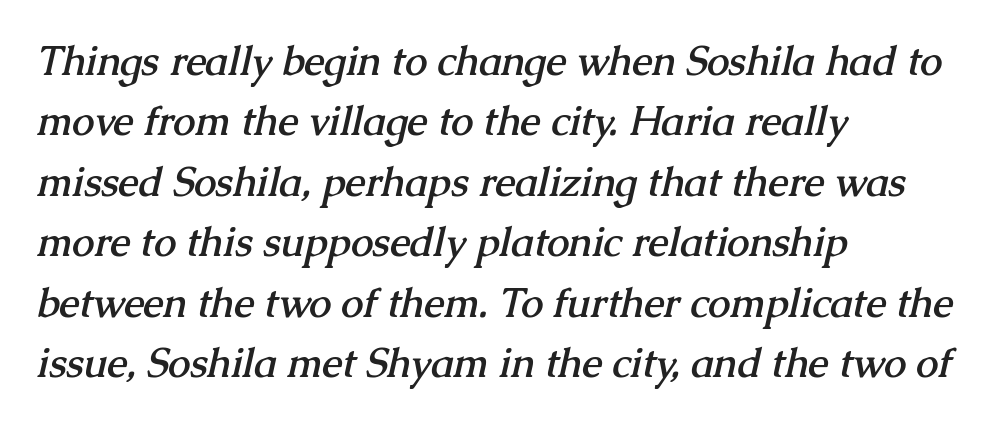
The image shows 40 px semibold serif type; set left-aligned, normal line spacing (1.51x), normal letter spacing, not underlined; medium stroke contrast and a medium x-height.
